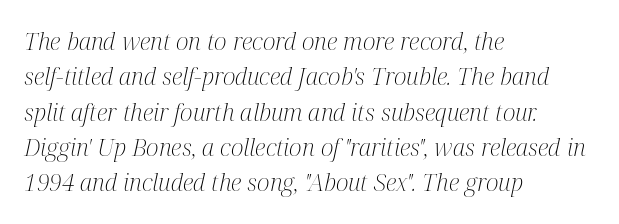
The image shows 24 px text type, italic (leaning right); set left-aligned, normal line spacing (1.47x), normal letter spacing, not underlined.
